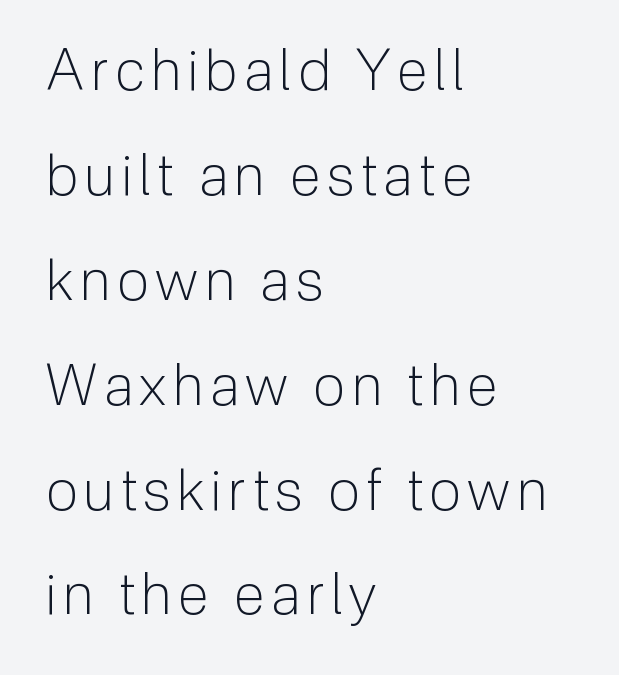
This rendering features lettering with no underline. No chunkiness to these letters — they're not bold. Type style note: lacks serifs. All the whitespace from short lines collects on the right.
